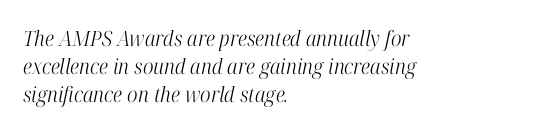
{"italic": "yes", "lean": "right", "slant_degrees": 12, "bold": "no", "underline": "no", "align": "left", "line_spacing": "normal", "line_spacing_ratio": 1.34, "letter_spacing": "normal", "letter_spacing_em": 0.0, "glyph_px": 21}
